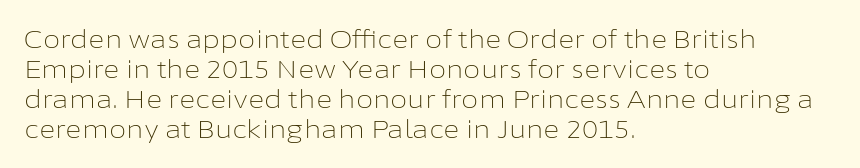
{"italic": "no", "bold": "no", "underline": "no", "align": "left", "line_spacing_ratio": 1.2, "letter_spacing": "normal", "letter_spacing_em": 0.0, "glyph_px": 25}
